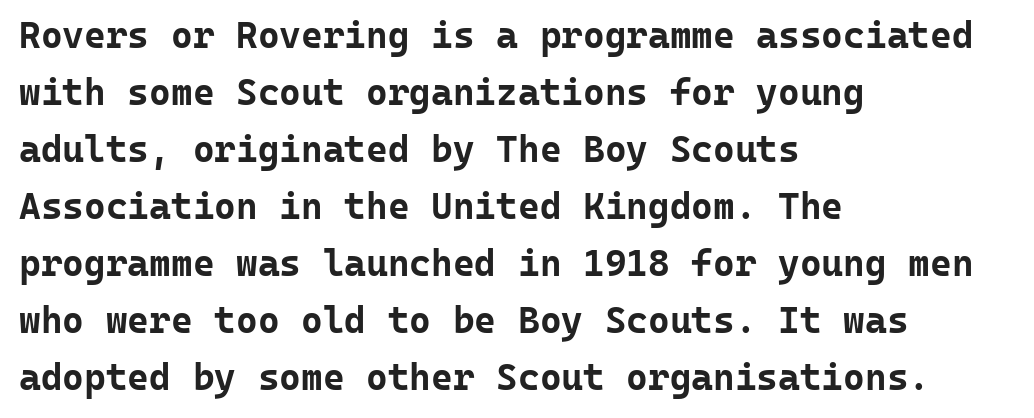
Q: Is the text bold? A: Yes.
Q: Is the text italic (slanted)? A: No, it is upright.
Q: Is the typeface a serif or a sans-serif typeface? A: Sans-serif.
Q: Is the text underlined? A: No.
Q: How is the paragraph aligned? A: Left-aligned.
Q: Is the spacing between letters normal or unusually wide? A: Normal.
Q: Is the spacing between lines tight, normal or loose? A: Normal.
Q: Width (condensed, normal, or wide)? A: Normal.
Q: Stroke contrast? A: Low.
Q: x-height? A: Medium.
Q: Monospaced? A: Yes.
